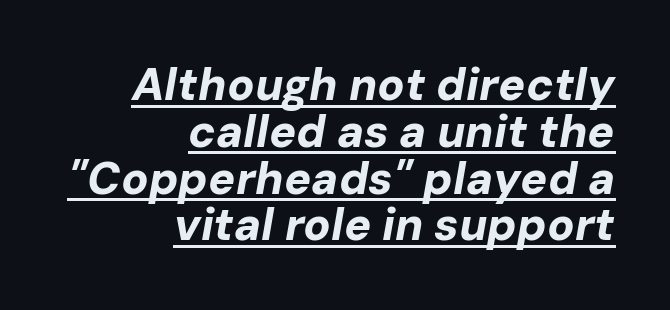
{"italic": "yes", "lean": "right", "slant_degrees": 10, "bold": "yes", "weight": "bold", "width": "normal", "stroke_contrast": "low", "x_height": "medium", "monospaced": "no", "underline": "yes", "align": "right", "line_spacing": "tight", "line_spacing_ratio": 1.04, "letter_spacing": "normal", "letter_spacing_em": 0.0, "glyph_px": 45}
